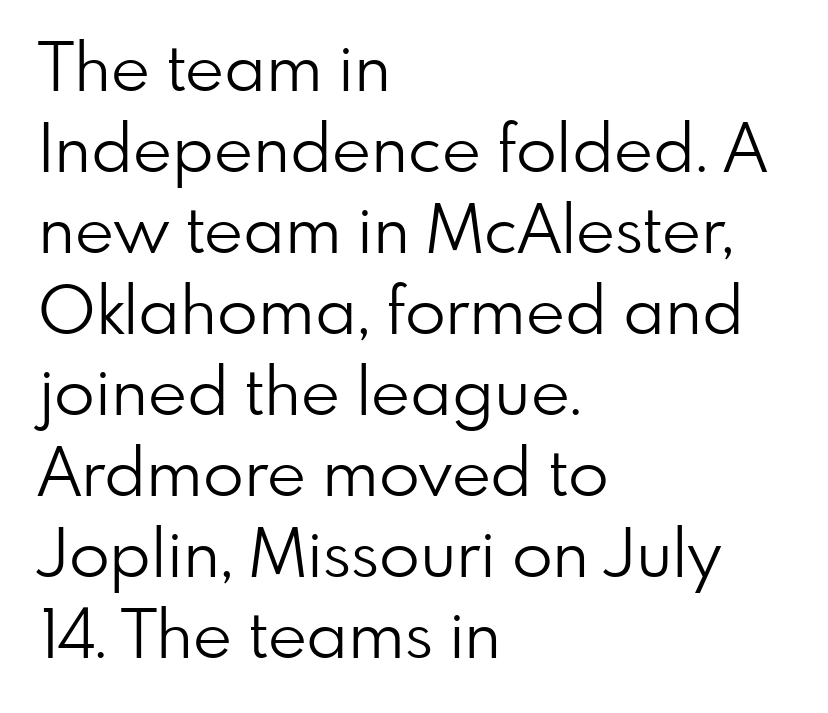
{"serif": "no", "italic": "no", "bold": "no", "weight": "light", "width": "normal", "stroke_contrast": "low", "x_height": "small", "monospaced": "no", "underline": "no", "align": "left", "line_spacing_ratio": 1.21, "letter_spacing": "normal", "letter_spacing_em": 0.0, "glyph_px": 67}
